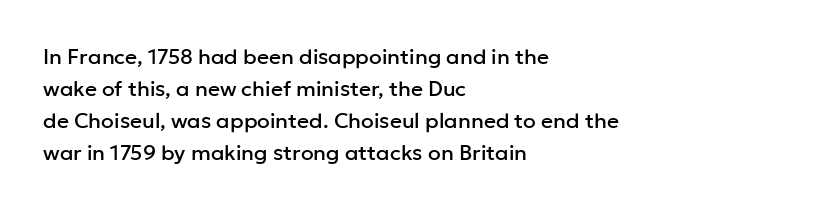
The image shows 21 px text type, upright; set left-aligned, normal line spacing (1.52x), normal letter spacing, not underlined.
